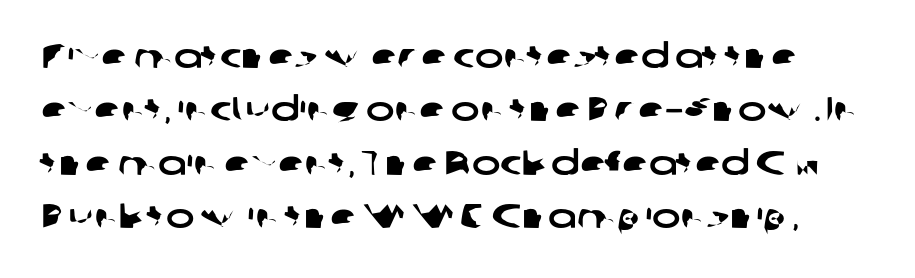
Q: Is the typeface a serif or a sans-serif typeface? A: Sans-serif.
Q: Is the text underlined? A: No.
Q: Is the spacing between letters normal or unusually wide? A: Normal.
Q: Is the spacing between lines tight, normal or loose? A: Normal.
Q: Width (condensed, normal, or wide)? A: Wide.
Q: Stroke contrast? A: Low.
Q: x-height? A: Medium.
Q: Monospaced? A: No.
